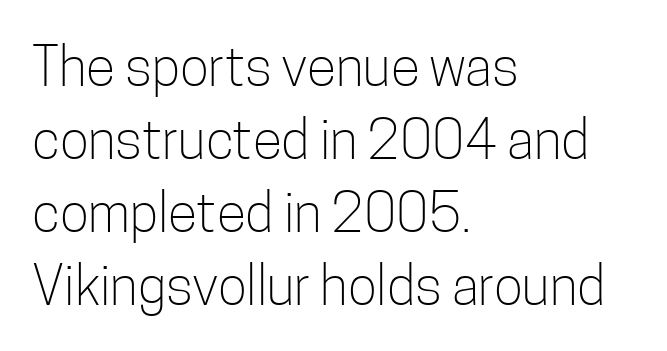
{"serif": "no", "italic": "no", "bold": "no", "weight": "light", "width": "condensed", "stroke_contrast": "low", "x_height": "medium", "monospaced": "no", "underline": "no", "align": "left", "line_spacing": "normal", "line_spacing_ratio": 1.35, "letter_spacing": "normal", "letter_spacing_em": 0.0, "glyph_px": 54}
